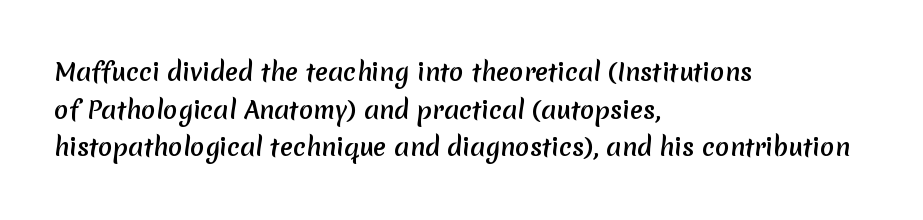
{"bold": "yes", "underline": "no", "align": "left", "line_spacing": "normal", "line_spacing_ratio": 1.57, "letter_spacing": "normal", "letter_spacing_em": 0.0, "glyph_px": 24}
